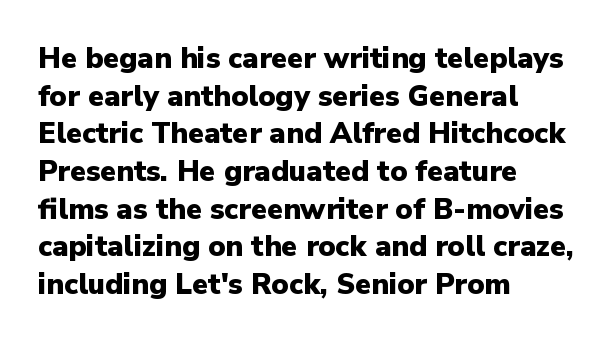
Vertical strokes here are truly vertical. The space between consecutive lines is moderate. The characters display no serif detailing; their extremities are plain. Each letter keeps its own natural width here, so spacing adapts to shape.
